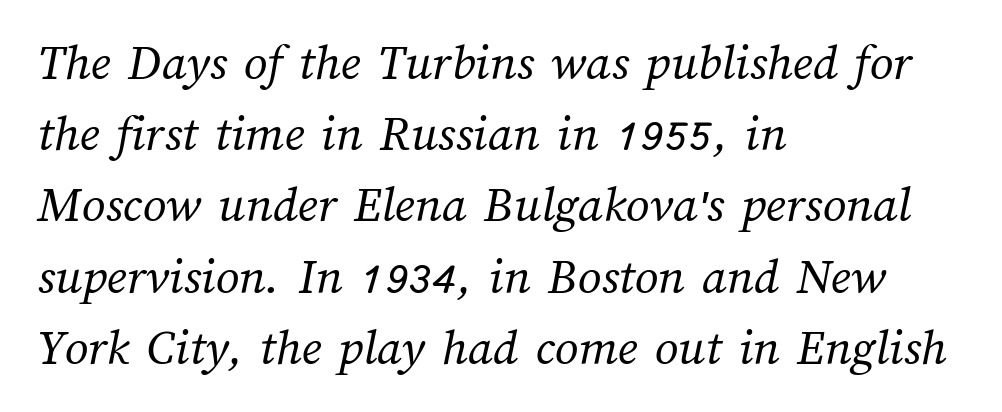
This sample has the flowing, uneven cadence of proportional lettering. The space beneath each line is pristine and unruled. Horizontal bands of white between lines are of average thickness. No heavy texture on the line: the type isn't bold. Words appear dense and cohesive because spacing is normal. Left-aligned paragraph, ragged on the right.
